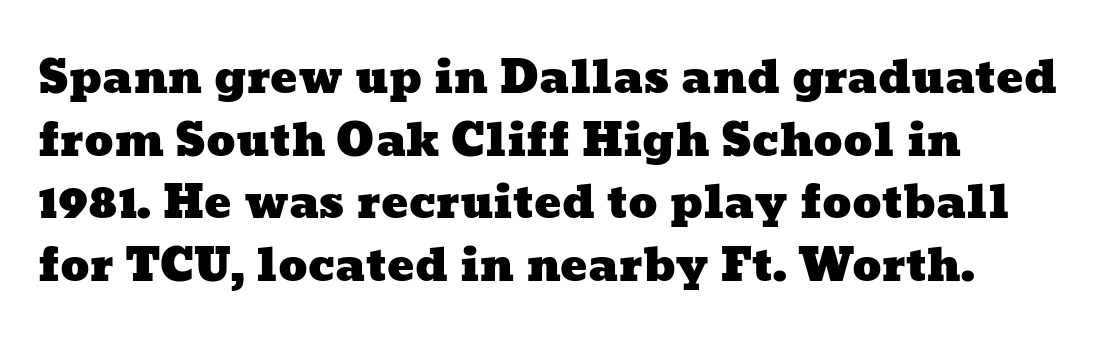
Q: Is the text underlined? A: No.
Q: Is the spacing between letters normal or unusually wide? A: Normal.
Q: Is the spacing between lines tight, normal or loose? A: Normal.
Q: Width (condensed, normal, or wide)? A: Wide.
Q: Stroke contrast? A: Low.
Q: x-height? A: Medium.
Q: Monospaced? A: No.
